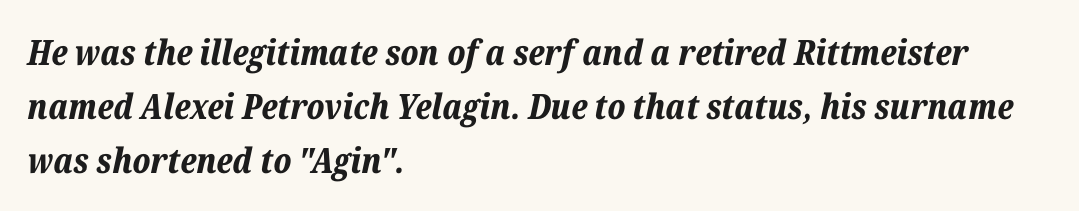
These words are printed bold, with thick strokes throughout. Does the lettering tilt? It does — this is italic. Proportional: the letters do not fall into vertical columns. Quick note: interline space is typical.
